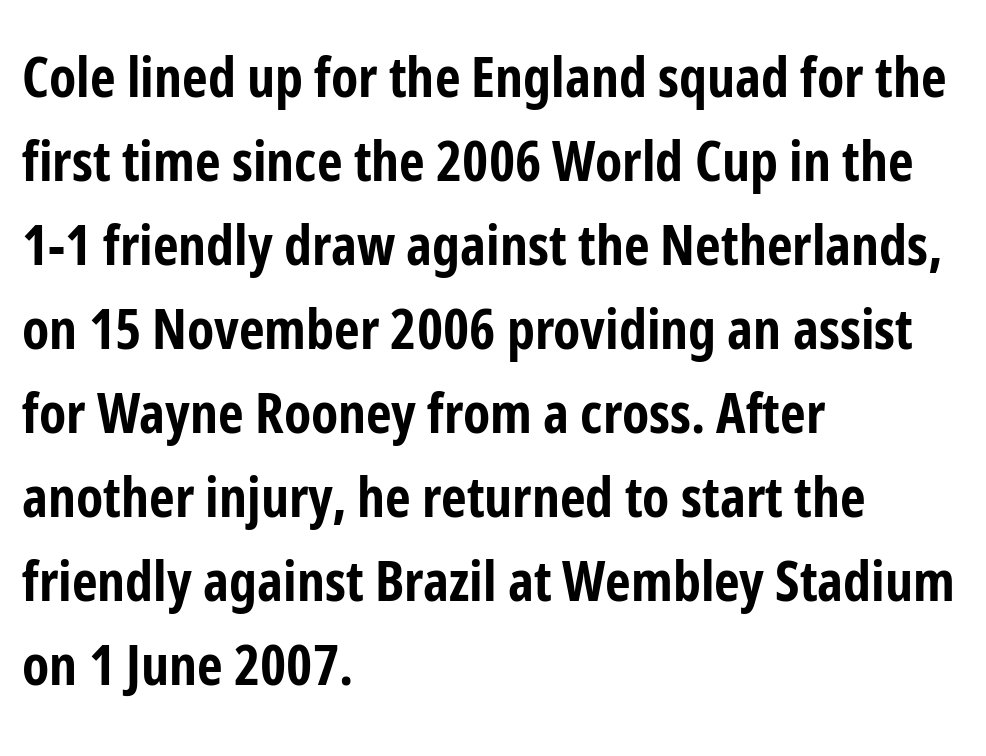
Here the glyphs are tracked normally, forming tight word shapes. Italic: no, the glyphs are upright roman. The line-height multiplier appears to be the usual default. Observe the absence of serifs on each vertical stroke in this sample.
